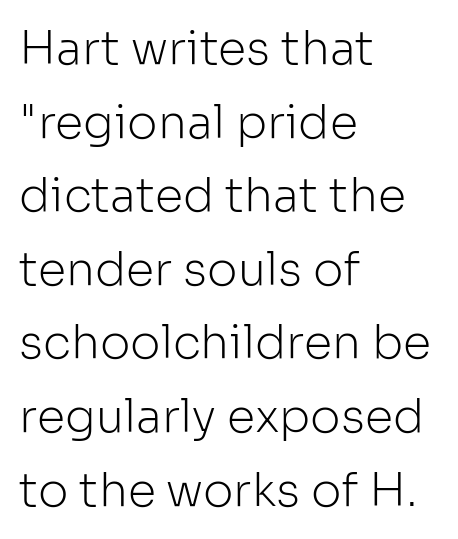
{"serif": "no", "italic": "no", "bold": "no", "weight": "light", "width": "normal", "stroke_contrast": "low", "x_height": "medium", "monospaced": "no", "underline": "no", "align": "left", "line_spacing": "normal", "line_spacing_ratio": 1.6, "letter_spacing": "normal", "letter_spacing_em": 0.0, "glyph_px": 46}
